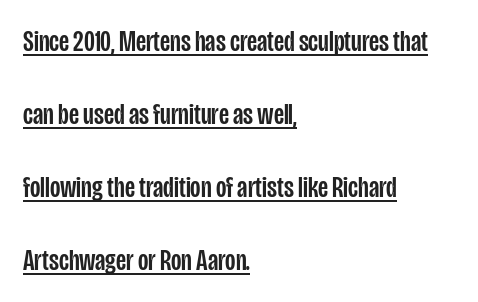
Q: Is the text italic (slanted)? A: No, it is upright.
Q: Is the typeface a serif or a sans-serif typeface? A: Sans-serif.
Q: Is the text underlined? A: Yes.
Q: How is the paragraph aligned? A: Left-aligned.
Q: Is the spacing between letters normal or unusually wide? A: Normal.
Q: Is the spacing between lines tight, normal or loose? A: Loose.
Q: Width (condensed, normal, or wide)? A: Condensed.
Q: Stroke contrast? A: Low.
Q: x-height? A: Large.
Q: Monospaced? A: No.
